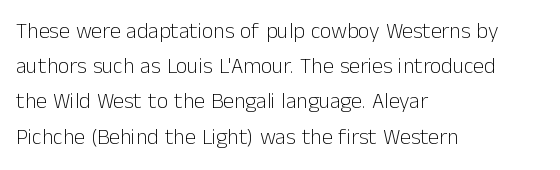
Q: Is the text bold? A: No.
Q: Is the text italic (slanted)? A: No, it is upright.
Q: Is the text underlined? A: No.
Q: How is the paragraph aligned? A: Left-aligned.
Q: Is the spacing between letters normal or unusually wide? A: Normal.
Q: Is the spacing between lines tight, normal or loose? A: Normal.
